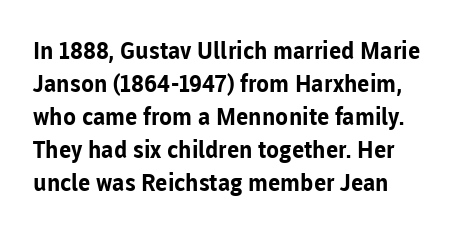
The lettering stays uniformly vertical, giving the passage a roman look. Baseline-to-baseline distance is the conventional proportion of letter height. This rendering features lettering with no underline. Glyph-to-glyph distance matches everyday printed text. Every letter is thick-stroked: bold, no question.
